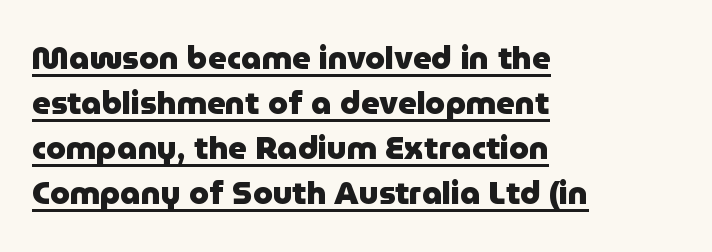
The image shows 32 px heavy sans-serif type, upright; set left-aligned, normal line spacing (1.41x), normal letter spacing, underlined; low stroke contrast and a medium x-height.
